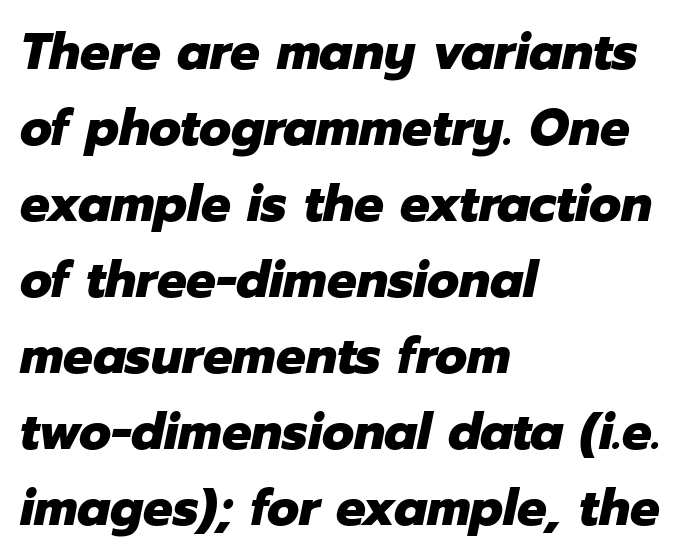
Nobody drew a line under any word here. The passage shown has conventional tracking throughout. Is the type bold? Yes — the strokes are clearly thick and heavy. These lines sit exactly where default settings would place them. The glyphs look as if they've been sheared to an angle.
